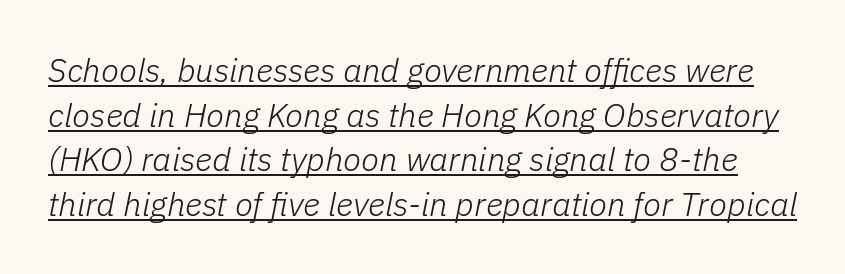
{"italic": "yes", "lean": "right", "slant_degrees": 11, "bold": "no", "weight": "light", "width": "normal", "stroke_contrast": "low", "x_height": "medium", "monospaced": "no", "underline": "yes", "line_spacing": "normal", "line_spacing_ratio": 1.35, "letter_spacing": "normal", "letter_spacing_em": 0.0, "glyph_px": 33}
